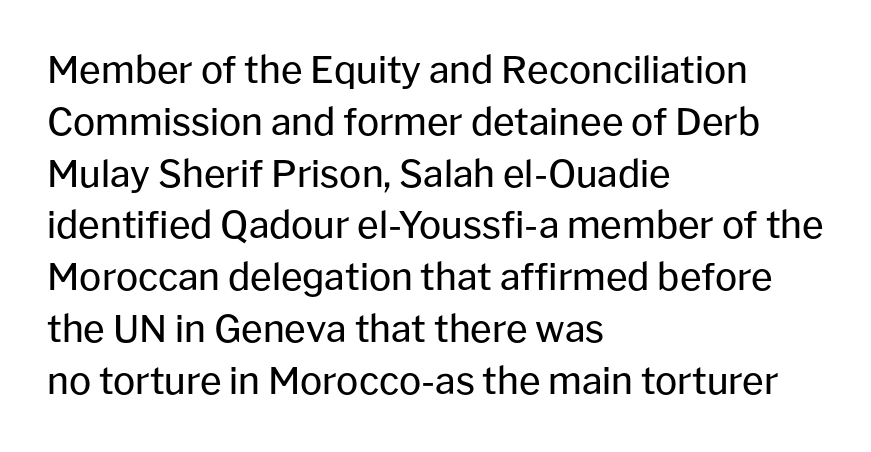
{"serif": "no", "italic": "no", "bold": "no", "weight": "regular", "width": "normal", "stroke_contrast": "low", "x_height": "medium", "monospaced": "no", "underline": "no", "align": "left", "line_spacing": "normal", "line_spacing_ratio": 1.4, "letter_spacing": "normal", "letter_spacing_em": 0.0, "glyph_px": 37}
